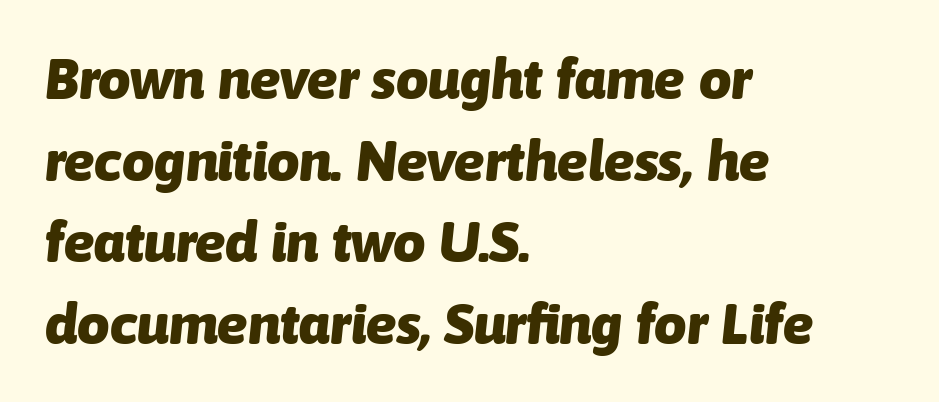
{"italic": "yes", "lean": "right", "slant_degrees": 6, "bold": "yes", "weight": "heavy", "width": "normal", "stroke_contrast": "low", "x_height": "medium", "monospaced": "no", "underline": "no", "align": "left", "line_spacing": "normal", "line_spacing_ratio": 1.43, "letter_spacing": "normal", "letter_spacing_em": 0.0, "glyph_px": 57}
